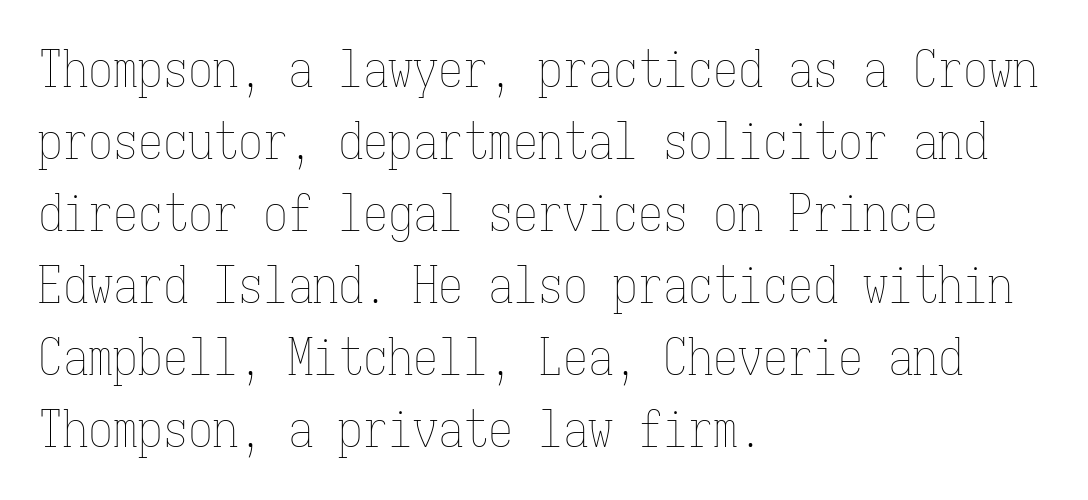
{"italic": "no", "bold": "no", "weight": "thin", "width": "condensed", "stroke_contrast": "low", "x_height": "medium", "monospaced": "yes", "underline": "no", "align": "left", "line_spacing": "normal", "line_spacing_ratio": 1.44, "letter_spacing": "normal", "letter_spacing_em": 0.0, "glyph_px": 50}
